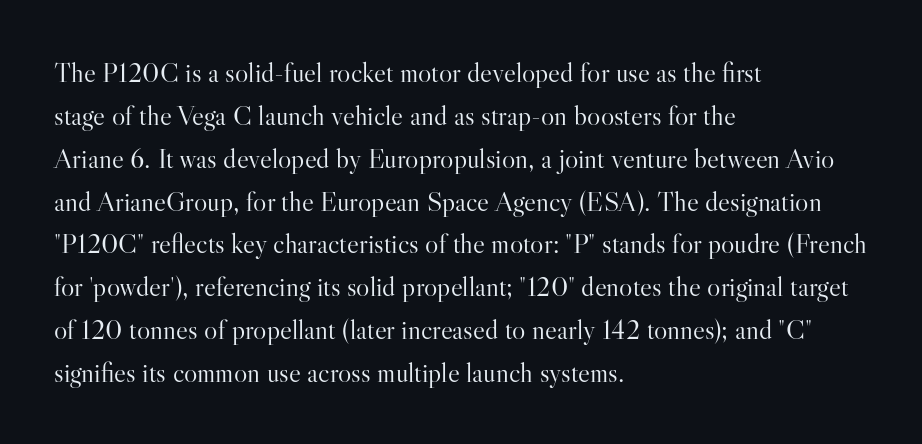
{"serif": "yes", "italic": "no", "bold": "no", "weight": "light", "width": "normal", "stroke_contrast": "high", "x_height": "small", "monospaced": "no", "underline": "no", "align": "left", "line_spacing": "normal", "line_spacing_ratio": 1.53, "letter_spacing": "normal", "letter_spacing_em": 0.0, "glyph_px": 28}
